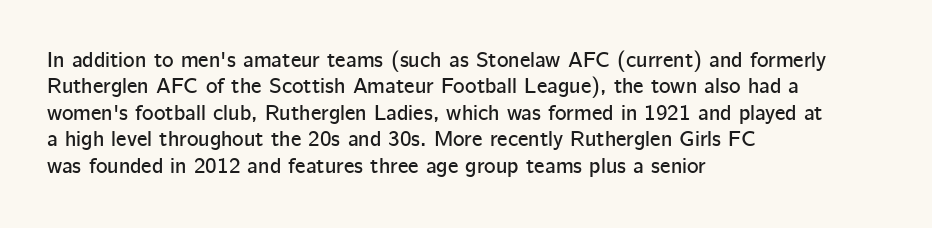
Q: Is the text italic (slanted)? A: No, it is upright.
Q: Is the text underlined? A: No.
Q: How is the paragraph aligned? A: Left-aligned.
Q: Is the spacing between letters normal or unusually wide? A: Normal.
